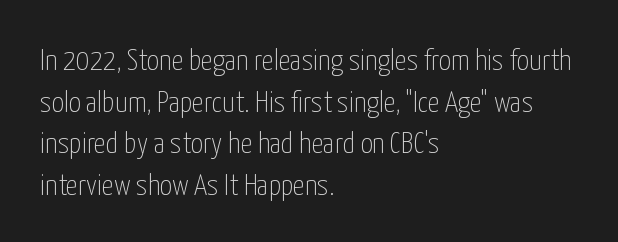
The image shows 30 px thin, condensed sans-serif type, upright; set left-aligned, normal line spacing (1.39x), normal letter spacing, not underlined; low stroke contrast and a medium x-height.
